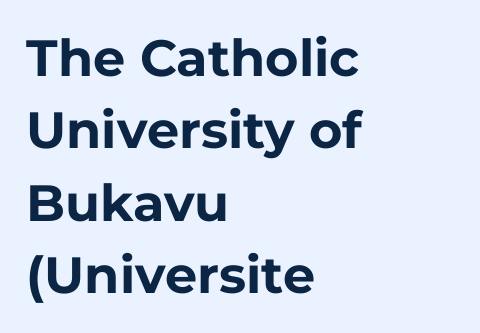
The image shows 51 px bold sans-serif type, upright; set left-aligned, normal line spacing (1.42x), normal letter spacing, not underlined; low stroke contrast and a medium x-height.
